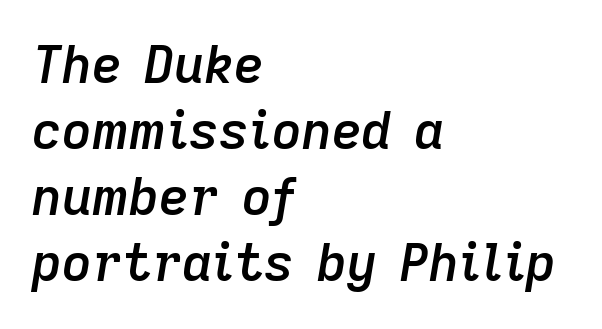
The image shows 52 px semibold type, italic (leaning right); set left-aligned, normal line spacing (1.27x), normal letter spacing, not underlined; low stroke contrast and a medium x-height.
